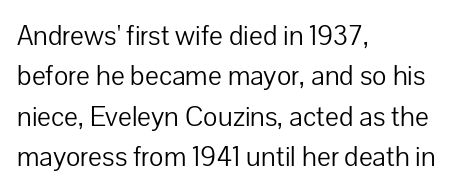
The image shows 29 px light sans-serif type, upright; set left-aligned, normal line spacing (1.39x), normal letter spacing, not underlined; low stroke contrast and a medium x-height.
